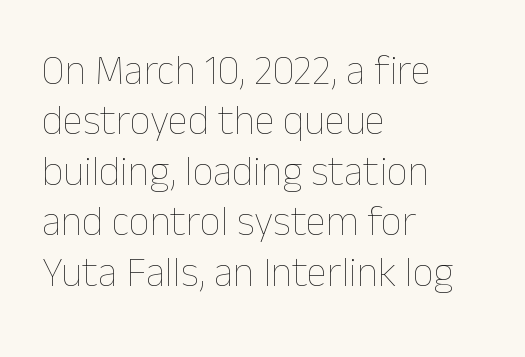
The image shows 41 px thin type, upright; set left-aligned, line spacing 1.23x, normal letter spacing, not underlined; low stroke contrast and a medium x-height.
